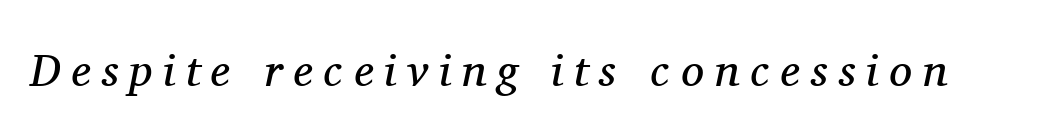
Q: Is the text bold? A: No.
Q: Is the text italic (slanted)? A: Yes, it leans right by about 11 degrees.
Q: Is the typeface a serif or a sans-serif typeface? A: Serif.
Q: Is the text underlined? A: No.
Q: Is the spacing between letters normal or unusually wide? A: Unusually wide.
Q: Width (condensed, normal, or wide)? A: Normal.
Q: Stroke contrast? A: Medium.
Q: x-height? A: Medium.
Q: Monospaced? A: No.
